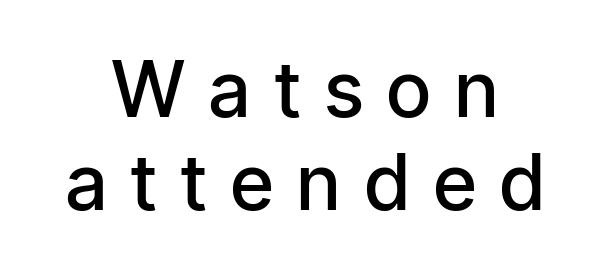
The image shows 77 px semibold, condensed sans-serif type, upright; set centered, line spacing 1.21x, unusually wide letter spacing (+0.32 em), not underlined; low stroke contrast and a medium x-height.
